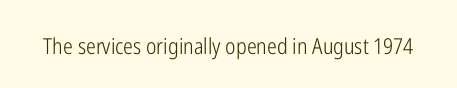
The image shows 22 px text type, upright; set normal letter spacing, not underlined.
